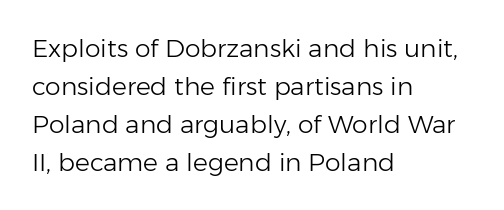
The image shows 25 px text type, upright; set left-aligned, normal line spacing (1.52x), normal letter spacing, not underlined.
